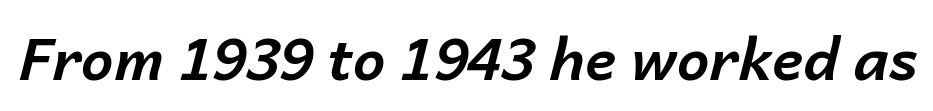
{"italic": "yes", "lean": "right", "slant_degrees": 14, "bold": "yes", "weight": "bold", "width": "normal", "stroke_contrast": "low", "x_height": "medium", "monospaced": "no", "underline": "no", "letter_spacing": "normal", "letter_spacing_em": 0.0, "glyph_px": 58}
